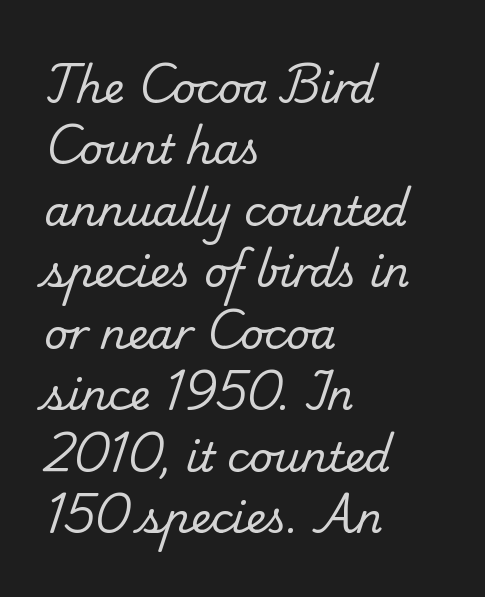
{"serif": "yes", "bold": "no", "weight": "regular", "width": "normal", "stroke_contrast": "low", "x_height": "small", "monospaced": "no", "underline": "no", "align": "left", "line_spacing": "normal", "line_spacing_ratio": 1.5, "letter_spacing": "normal", "letter_spacing_em": 0.0, "glyph_px": 41}
